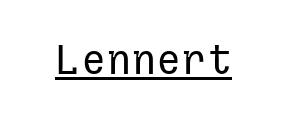
{"serif": "no", "italic": "no", "bold": "no", "weight": "regular", "width": "normal", "stroke_contrast": "low", "x_height": "medium", "underline": "yes", "letter_spacing": "normal", "letter_spacing_em": 0.0, "glyph_px": 42}
